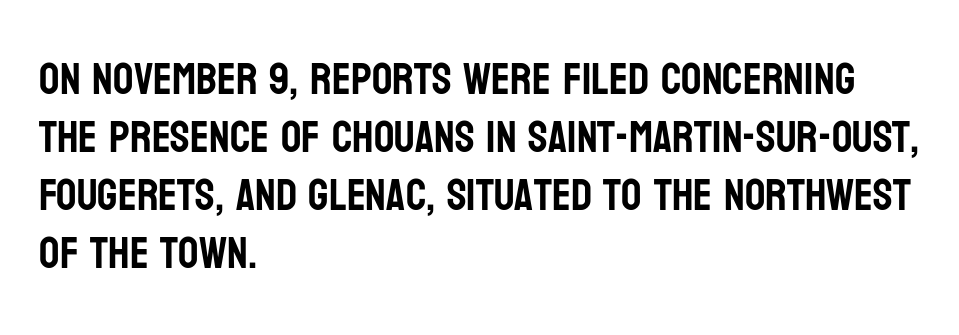
{"serif": "no", "italic": "no", "width": "condensed", "stroke_contrast": "low", "x_height": "large", "monospaced": "no", "underline": "no", "align": "left", "line_spacing": "normal", "line_spacing_ratio": 1.29, "letter_spacing": "normal", "letter_spacing_em": 0.0, "glyph_px": 45}
